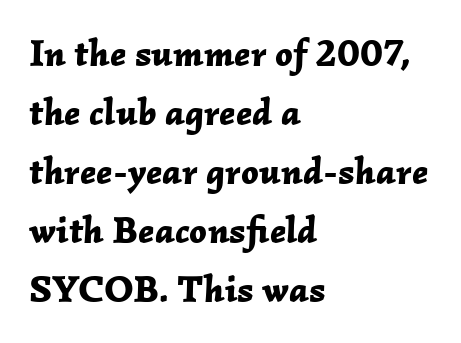
The letters sit at their default tracking, neither squeezed nor spread. Spacing verdict: proportional, widths tailored to each character. The glyphs are unaccompanied by any horizontal stroke below them. Compared with a centered layout, this one pins lines to the left instead.
